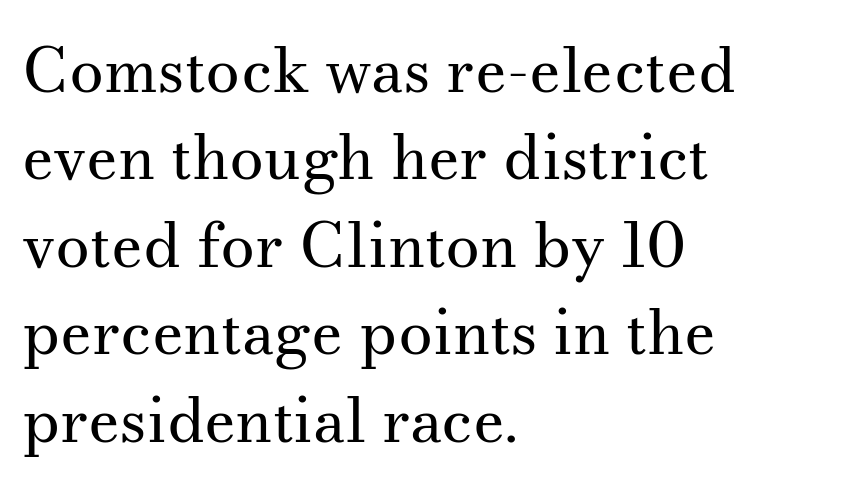
A classic flush-left, rag-right setting is used for this passage. Serif or sans? Serif — the stroke terminals have little feet. The type sits square on the baseline with zero lean. Do the characters align in a grid? No, the font is proportional. Evenly set lines give the paragraph a standard silhouette.
